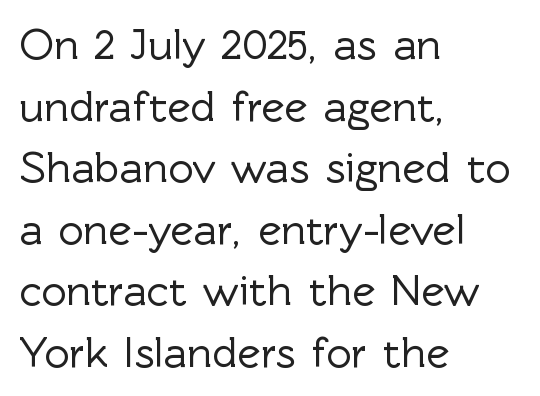
The image shows 44 px sans-serif type, upright; set left-aligned, normal line spacing (1.4x), normal letter spacing, not underlined; a medium x-height.
